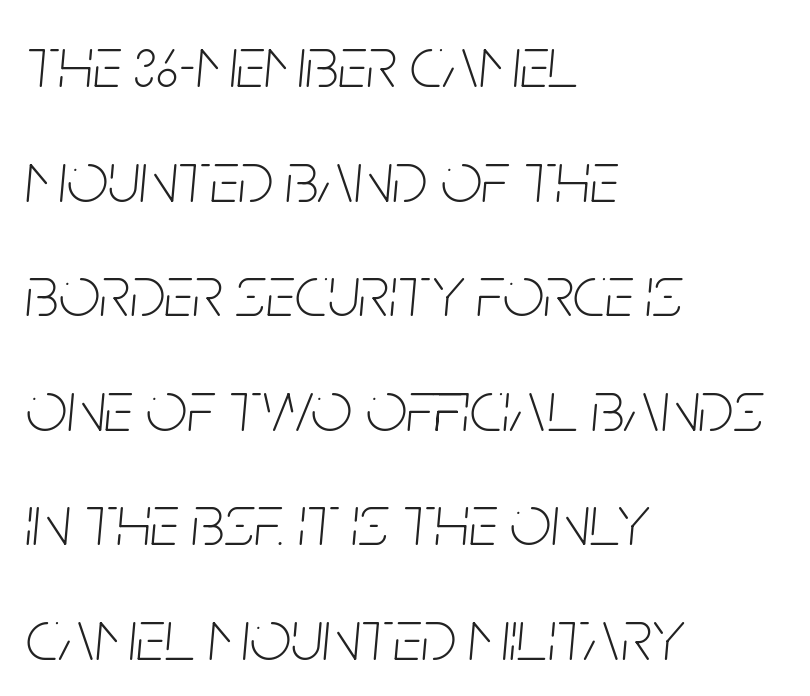
The image shows 73 px thin, condensed type, italic (leaning right); set left-aligned, normal line spacing (1.57x), normal letter spacing, not underlined; low stroke contrast and a large x-height.
